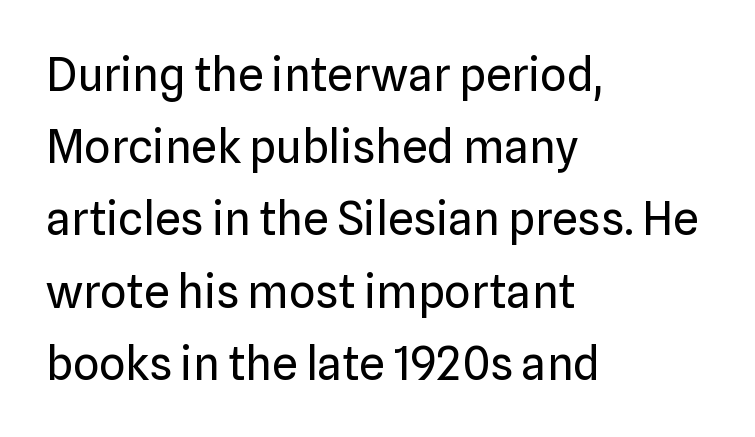
{"serif": "no", "italic": "no", "bold": "no", "weight": "regular", "width": "normal", "stroke_contrast": "low", "x_height": "medium", "monospaced": "no", "underline": "no", "align": "left", "line_spacing": "normal", "line_spacing_ratio": 1.57, "letter_spacing": "normal", "letter_spacing_em": 0.0, "glyph_px": 46}
